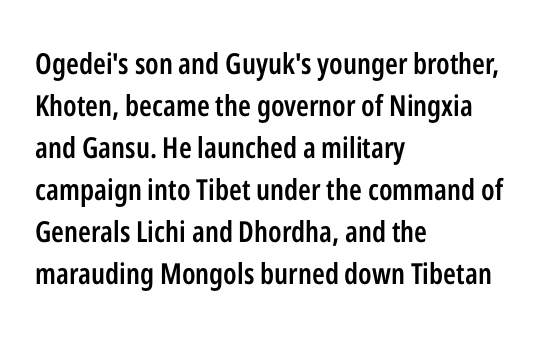
Does the type have serifs? No, each stem ends abruptly. The glyphs have the mass of a demibold cut, below bold. The rendering keeps characters at their native spacing. This sample uses an upright cut, with every glyph sitting square on the baseline. Where is the straight margin? On the left.
